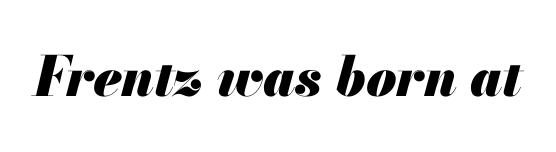
Unmarked baselines from the first word to the last. You can tell it's italic because the verticals aren't actually vertical. The gaps between neighbouring characters are ordinary and unremarkable. Plenty of ink on the page — the face is bold. The rendering uses natural spacing where letterforms have individual widths.
